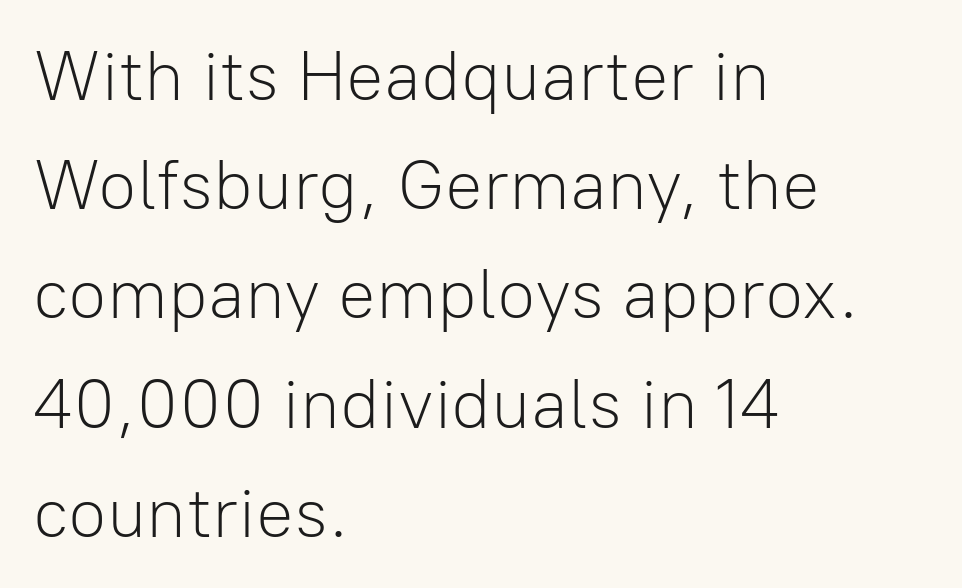
These lines were composed using upright roman letters. The rows are spaced the way most documents space them. Is the stroke heavy? The answer is a plain regular-or-lighter. The paragraph shown leans on its left margin. Nope, no serifs anywhere on these letters. Here the glyphs are tracked normally, forming tight word shapes.
